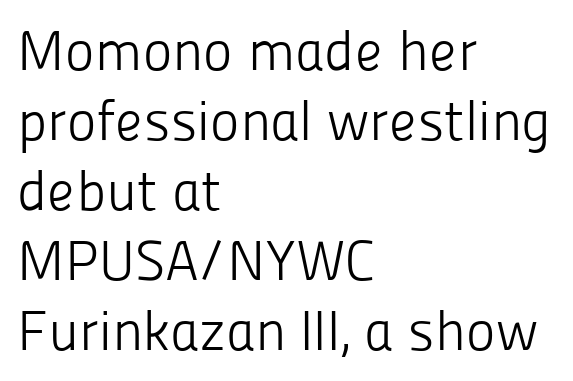
The line-height multiplier appears to be the usual default. The type sits square on the baseline with zero lean. The text was rendered using a sans face with plain stroke endings. Anything drawn beneath the words? Only blank space.
